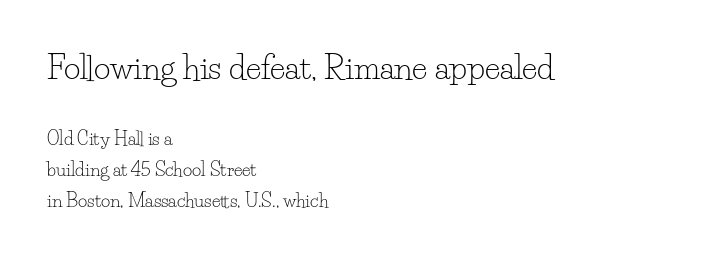
The type is set solid horizontally, with unmodified tracking. Does the copy run flush right? No — it runs flush left. The composition opens big and finishes small. Honestly, there is no underline to notice here at all.
